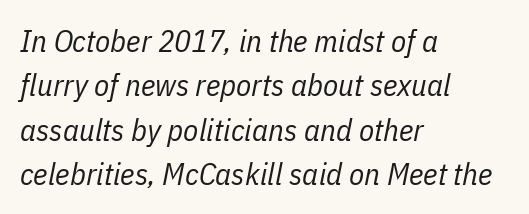
The image shows 31 px regular-weight, condensed type, italic (leaning right); set left-aligned, normal line spacing (1.43x), normal letter spacing, not underlined; low stroke contrast and a medium x-height.
